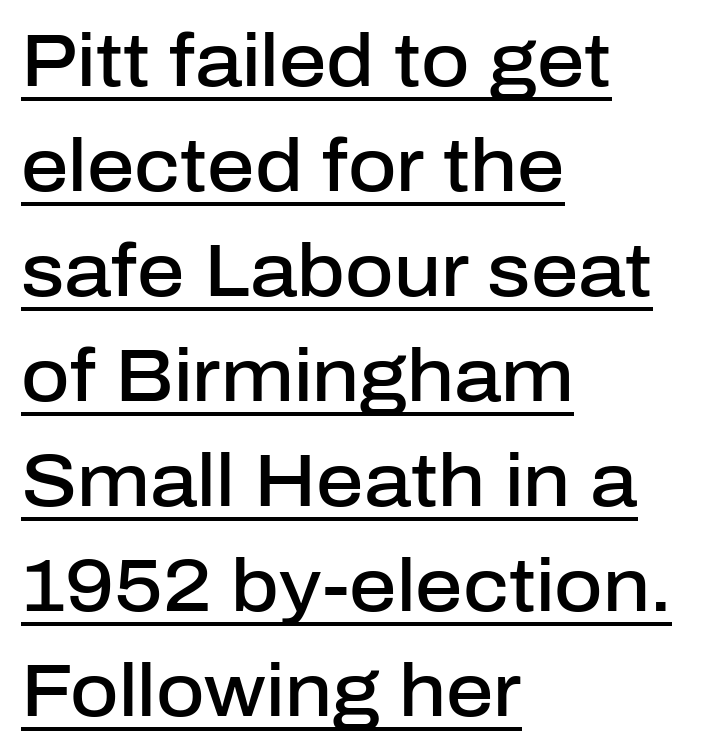
{"serif": "no", "italic": "no", "bold": "semi", "weight": "semibold", "width": "normal", "stroke_contrast": "low", "x_height": "medium", "monospaced": "no", "underline": "yes", "align": "left", "line_spacing": "normal", "line_spacing_ratio": 1.42, "letter_spacing": "normal", "letter_spacing_em": 0.0, "glyph_px": 74}
